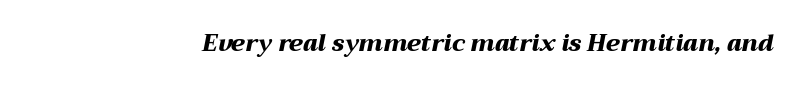
{"italic": "yes", "lean": "right", "slant_degrees": 12, "bold": "yes", "underline": "no", "letter_spacing": "normal", "letter_spacing_em": 0.0, "glyph_px": 23}
